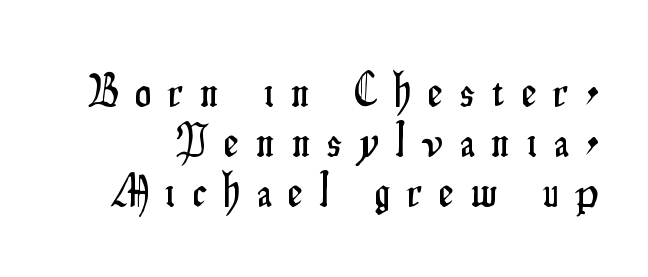
{"serif": "no", "italic": "no", "width": "condensed", "stroke_contrast": "low", "x_height": "small", "monospaced": "no", "underline": "no", "line_spacing": "tight", "line_spacing_ratio": 1.09, "letter_spacing": "wide", "letter_spacing_em": 0.38, "glyph_px": 46}
